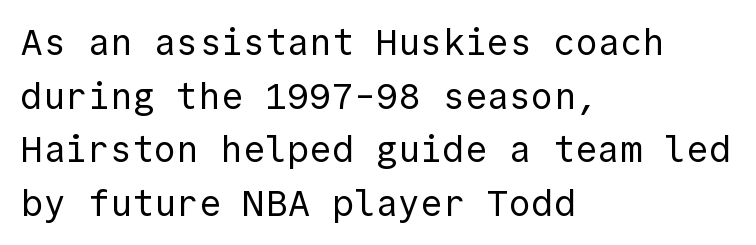
{"serif": "no", "italic": "no", "bold": "no", "weight": "regular", "width": "normal", "x_height": "medium", "monospaced": "yes", "underline": "no", "align": "left", "line_spacing": "normal", "line_spacing_ratio": 1.45, "letter_spacing": "normal", "letter_spacing_em": 0.0, "glyph_px": 37}
